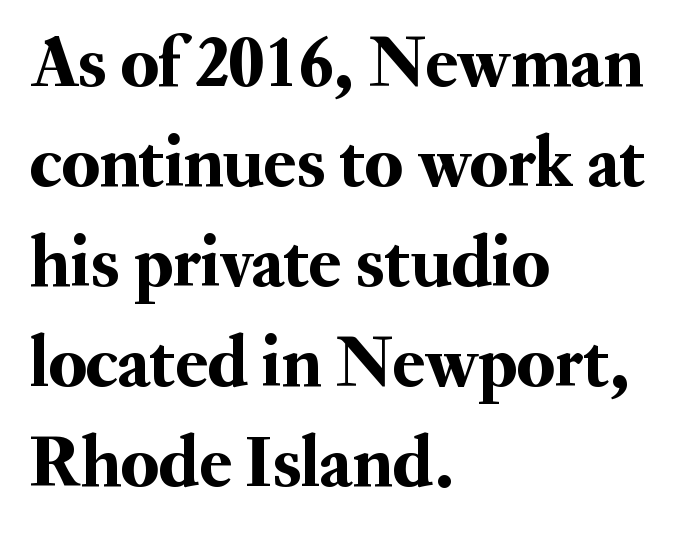
The image shows 74 px serif type, upright; set left-aligned, normal line spacing (1.35x), normal letter spacing, not underlined; medium stroke contrast and a small x-height.
